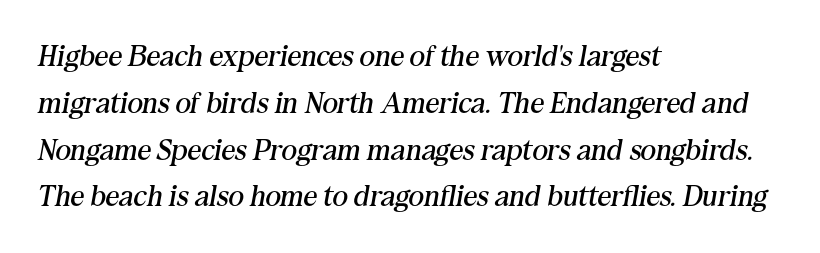
The image shows 30 px regular-weight serif type, italic (leaning right); set left-aligned, normal line spacing (1.56x), normal letter spacing, not underlined; medium stroke contrast and a medium x-height.
